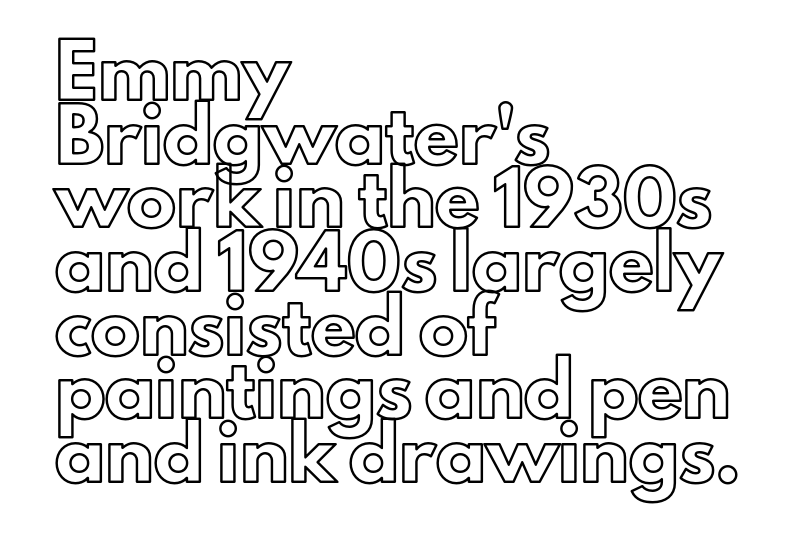
Varying glyph widths throughout — classic text-font behaviour. Italic: no, the glyphs are upright roman. The words here are not underlined. Does the copy run flush right? No — it runs flush left. The rendering keeps characters at their native spacing. The vertical gap from one line to the next is medium.
